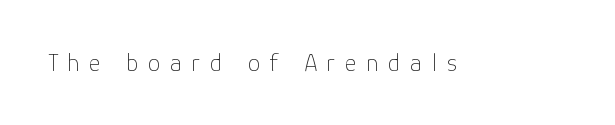
The image shows 25 px text type, upright; set unusually wide letter spacing (+0.39 em), not underlined.
